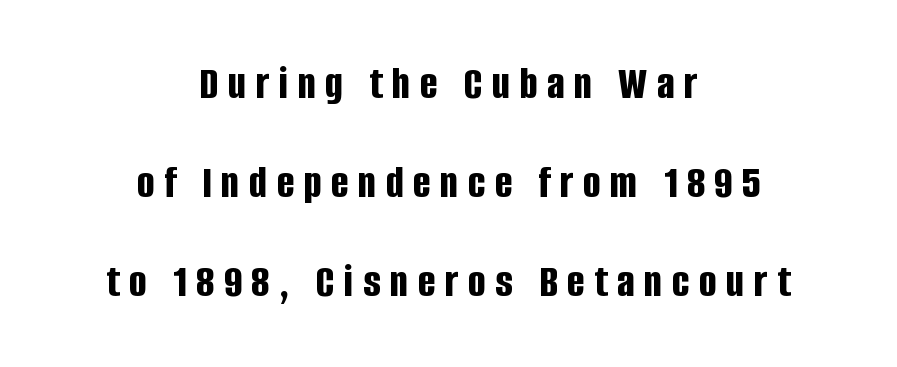
{"serif": "no", "italic": "no", "bold": "yes", "weight": "bold", "width": "condensed", "stroke_contrast": "low", "x_height": "large", "monospaced": "no", "underline": "no", "align": "center", "line_spacing": "loose", "line_spacing_ratio": 2.11, "letter_spacing": "wide", "letter_spacing_em": 0.2, "glyph_px": 47}
